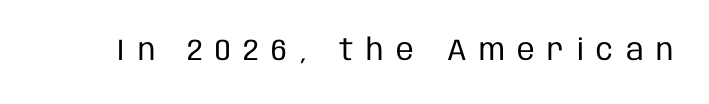
Examine the stroke ends and you'll find no serifs. The words here are not underlined. The line texture is sparse and dotted thanks to wide tracking. Bold? No — there's no thickening of the strokes.
